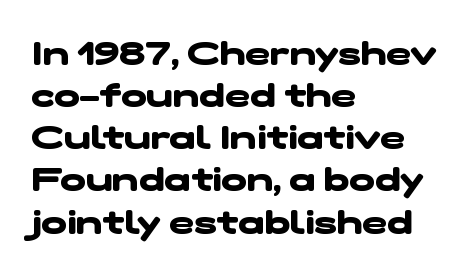
Q: Is the text bold? A: Yes.
Q: Is the typeface a serif or a sans-serif typeface? A: Sans-serif.
Q: Is the text underlined? A: No.
Q: How is the paragraph aligned? A: Left-aligned.
Q: Is the spacing between letters normal or unusually wide? A: Normal.
Q: Width (condensed, normal, or wide)? A: Wide.
Q: Stroke contrast? A: Low.
Q: x-height? A: Medium.
Q: Monospaced? A: No.
